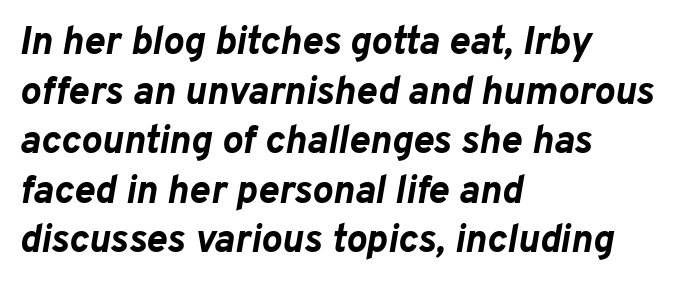
Q: Is the text bold? A: Yes.
Q: Is the text italic (slanted)? A: Yes, it leans right by about 10 degrees.
Q: Is the text underlined? A: No.
Q: How is the paragraph aligned? A: Left-aligned.
Q: Is the spacing between letters normal or unusually wide? A: Normal.
Q: Is the spacing between lines tight, normal or loose? A: Normal.
Q: Width (condensed, normal, or wide)? A: Normal.
Q: Stroke contrast? A: Low.
Q: x-height? A: Medium.
Q: Monospaced? A: No.
